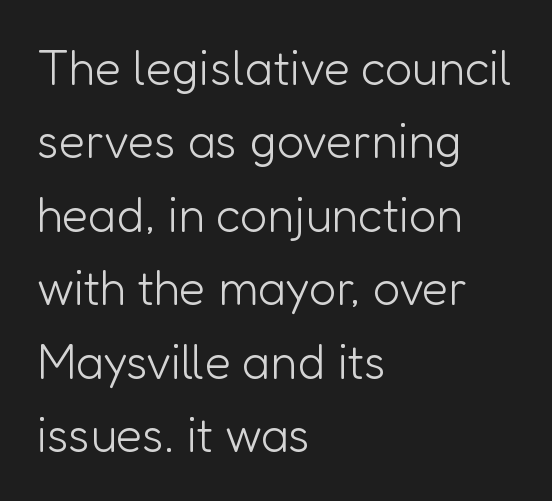
Q: Is the text bold? A: No.
Q: Is the text italic (slanted)? A: No, it is upright.
Q: Is the typeface a serif or a sans-serif typeface? A: Sans-serif.
Q: Is the text underlined? A: No.
Q: How is the paragraph aligned? A: Left-aligned.
Q: Is the spacing between letters normal or unusually wide? A: Normal.
Q: Is the spacing between lines tight, normal or loose? A: Normal.
Q: Width (condensed, normal, or wide)? A: Normal.
Q: Stroke contrast? A: Low.
Q: x-height? A: Medium.
Q: Monospaced? A: No.
